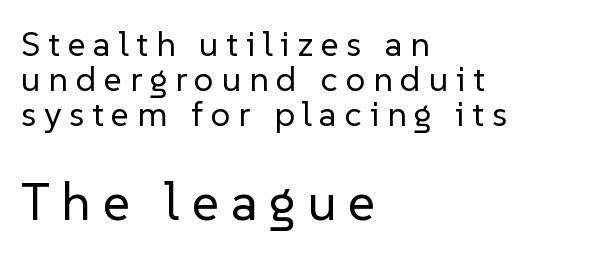
Q: Is the text bold? A: No.
Q: Is the text italic (slanted)? A: No, it is upright.
Q: Is the typeface a serif or a sans-serif typeface? A: Sans-serif.
Q: Is the text underlined? A: No.
Q: How is the paragraph aligned? A: Left-aligned.
Q: Is the spacing between letters normal or unusually wide? A: Unusually wide.
Q: Is the spacing between lines tight, normal or loose? A: Tight.
Q: Which block of text is set in a larger size, the first (top) or the second (bottom)? A: The second (bottom) one.
Q: Width (condensed, normal, or wide)? A: Normal.
Q: Stroke contrast? A: Low.
Q: x-height? A: Medium.
Q: Monospaced? A: No.
